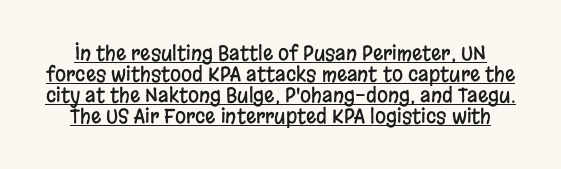
Q: Is the text italic (slanted)? A: No, it is upright.
Q: Is the text underlined? A: Yes.
Q: Is the spacing between letters normal or unusually wide? A: Normal.
Q: Is the spacing between lines tight, normal or loose? A: Tight.
